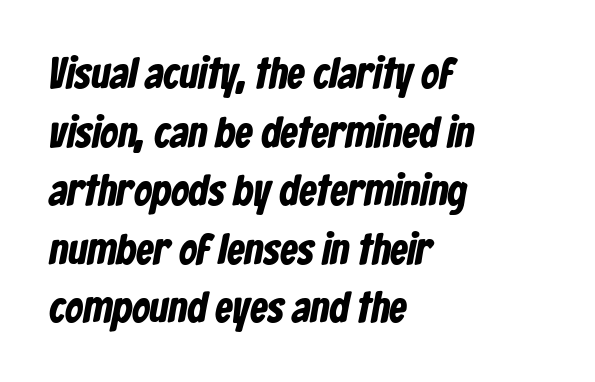
{"serif": "no", "bold": "yes", "weight": "bold", "width": "condensed", "stroke_contrast": "low", "x_height": "medium", "monospaced": "no", "underline": "no", "align": "left", "line_spacing": "normal", "line_spacing_ratio": 1.33, "letter_spacing": "normal", "letter_spacing_em": 0.0, "glyph_px": 44}
